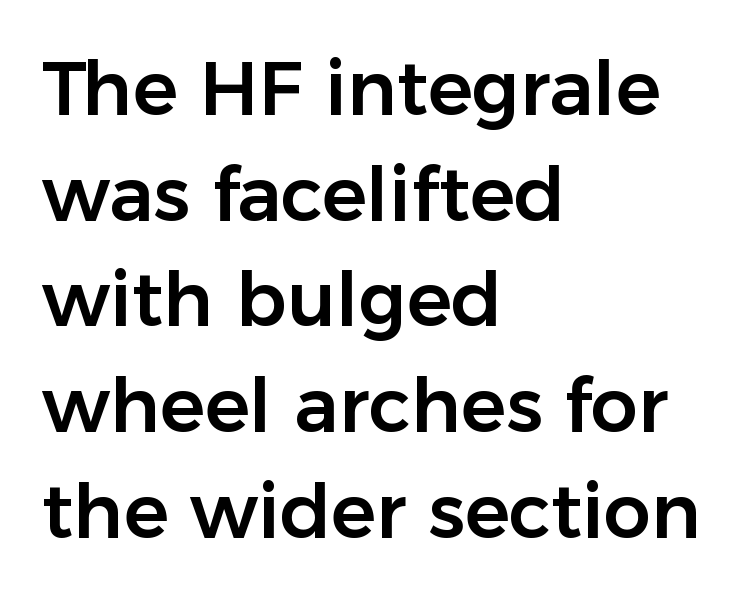
Tracking value appears to be zero — textbook default spacing. The lines in this sample share a left origin and differ only in where they stop. The foot of each line stays bare and open. Proportional: the letters do not fall into vertical columns. This is sans-serif lettering, the kind often seen on screens and signage.
